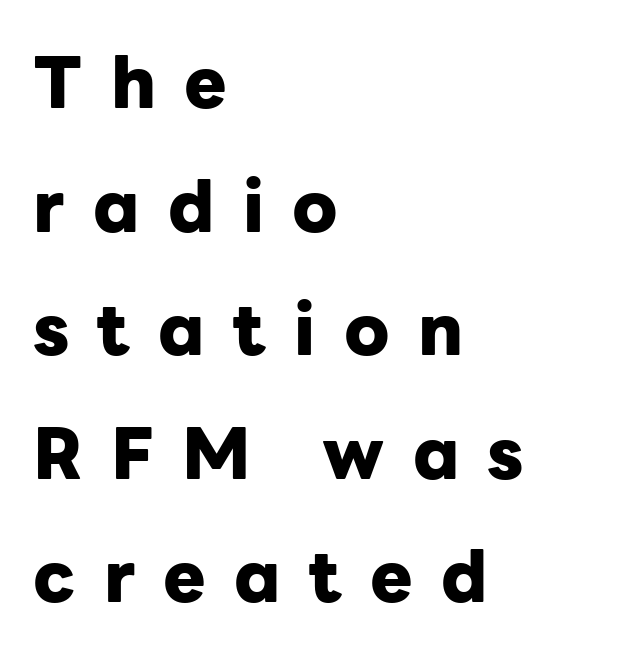
Q: Is the text bold? A: Yes.
Q: Is the text italic (slanted)? A: No, it is upright.
Q: Is the typeface a serif or a sans-serif typeface? A: Sans-serif.
Q: Is the text underlined? A: No.
Q: How is the paragraph aligned? A: Left-aligned.
Q: Is the spacing between letters normal or unusually wide? A: Unusually wide.
Q: Width (condensed, normal, or wide)? A: Normal.
Q: Stroke contrast? A: Low.
Q: x-height? A: Medium.
Q: Monospaced? A: No.
